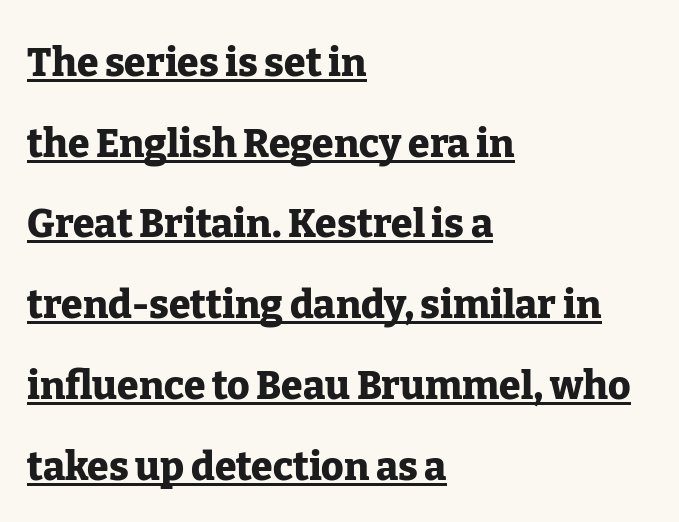
Q: Is the text bold? A: Yes.
Q: Is the text italic (slanted)? A: No, it is upright.
Q: Is the typeface a serif or a sans-serif typeface? A: Serif.
Q: Is the text underlined? A: Yes.
Q: How is the paragraph aligned? A: Left-aligned.
Q: Is the spacing between letters normal or unusually wide? A: Normal.
Q: Is the spacing between lines tight, normal or loose? A: Loose.
Q: Width (condensed, normal, or wide)? A: Normal.
Q: Stroke contrast? A: Low.
Q: x-height? A: Medium.
Q: Monospaced? A: No.
